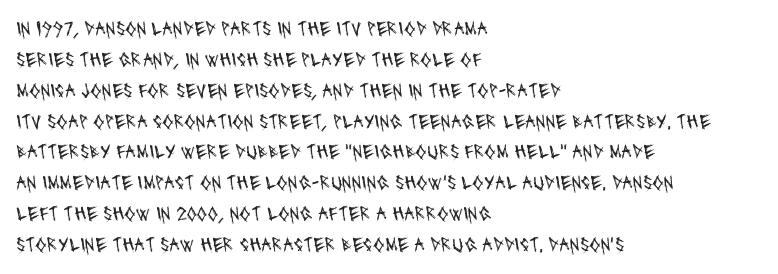
The image shows 21 px text type; set left-aligned, normal line spacing (1.47x), normal letter spacing, not underlined.
